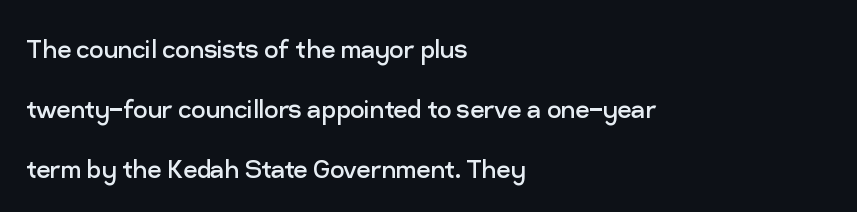
The image shows 31 px regular-weight sans-serif type, upright; set left-aligned, loose line spacing (1.94x), normal letter spacing, not underlined; low stroke contrast and a medium x-height.
